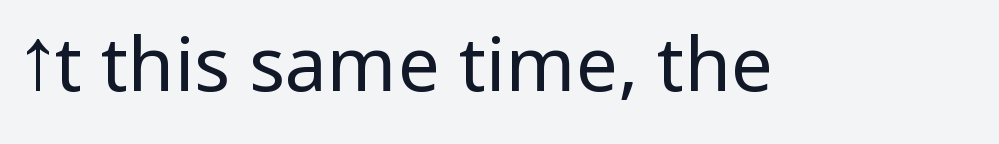
Q: Is the text bold? A: No.
Q: Is the text italic (slanted)? A: No, it is upright.
Q: Is the typeface a serif or a sans-serif typeface? A: Sans-serif.
Q: Is the text underlined? A: No.
Q: Is the spacing between letters normal or unusually wide? A: Normal.
Q: Width (condensed, normal, or wide)? A: Condensed.
Q: Stroke contrast? A: Low.
Q: x-height? A: Large.
Q: Monospaced? A: No.
